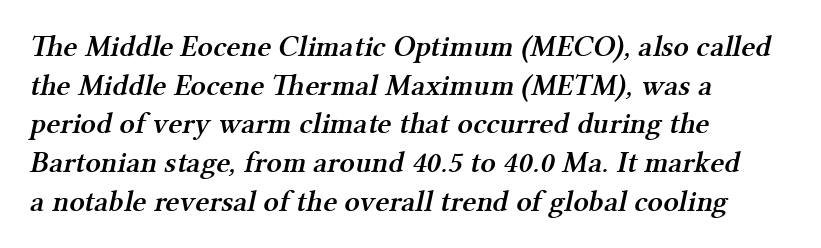
Note the varied advance widths — an 'i' is clearly narrower than an 'm'. Strokes here are thickened, but only to semibold level. This sample uses plain, unmodified letter spacing. Honestly, there is no underline to notice here at all.
